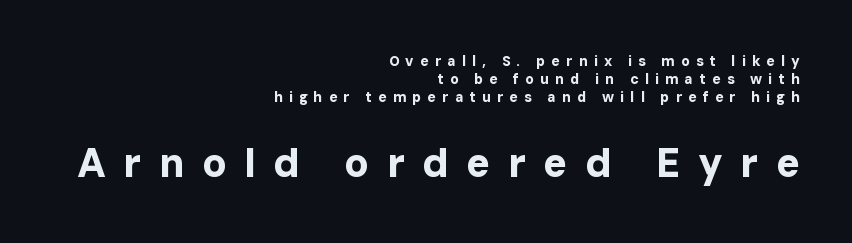
The more generous point size was reserved for the lower chunk. Leading matches the norm, producing a regular column. A bare baseline throughout the passage. The rendering uses natural spacing where letterforms have individual widths. You can tell from the bare stems that sans-serif type was used.
